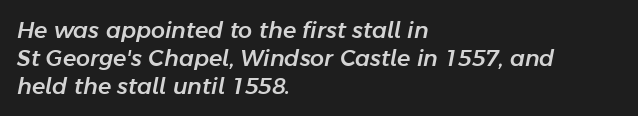
{"italic": "yes", "lean": "right", "slant_degrees": 11, "underline": "no", "align": "left", "line_spacing": "normal", "line_spacing_ratio": 1.27, "letter_spacing": "normal", "letter_spacing_em": 0.0, "glyph_px": 22}
